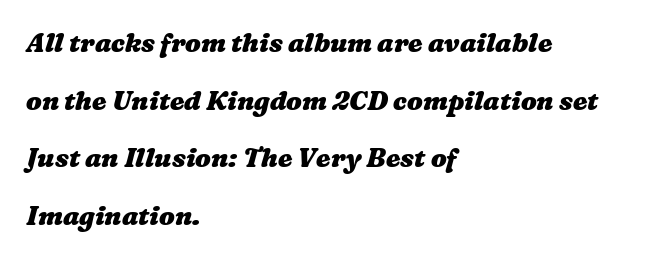
Unmarked baselines from the first word to the last. Tracking here is standard; glyphs follow each other at the usual distance. The glyphs have the mass of a bold cut. Rows of type keep a wide berth in the vertical direction.
